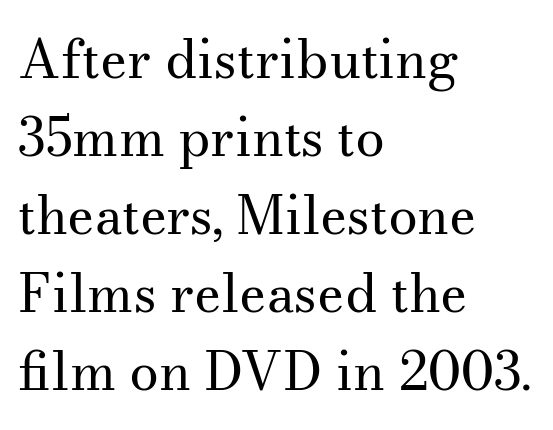
Underline: absent. A typesetter would call this leading conventional body-copy spacing. The type family on display is of the serif kind. The text block is weighted toward the left margin, trailing off unevenly rightward. A typesetter would call this proportional, since set widths differ per character. Italic? Not at all — the glyphs are vertical.
